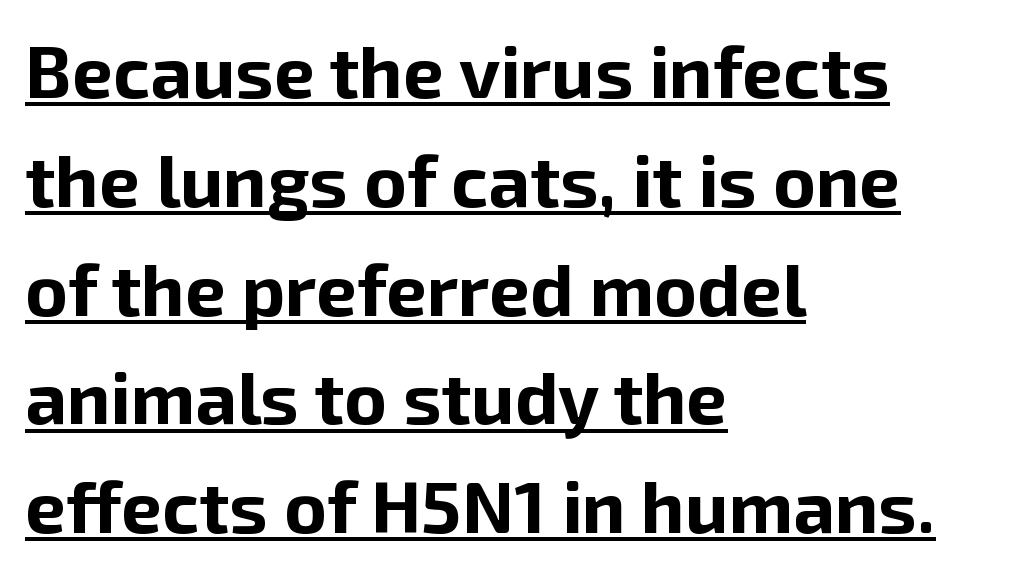
The image shows 73 px bold sans-serif type, upright; set left-aligned, normal line spacing (1.49x), normal letter spacing, underlined; low stroke contrast and a medium x-height.
